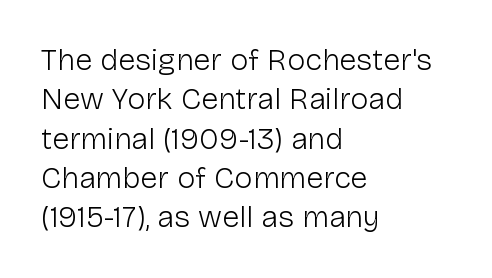
Q: Is the text bold? A: No.
Q: Is the text italic (slanted)? A: No, it is upright.
Q: Is the typeface a serif or a sans-serif typeface? A: Sans-serif.
Q: Is the text underlined? A: No.
Q: How is the paragraph aligned? A: Left-aligned.
Q: Is the spacing between letters normal or unusually wide? A: Normal.
Q: Is the spacing between lines tight, normal or loose? A: Normal.
Q: Width (condensed, normal, or wide)? A: Normal.
Q: Stroke contrast? A: Low.
Q: x-height? A: Medium.
Q: Monospaced? A: No.
